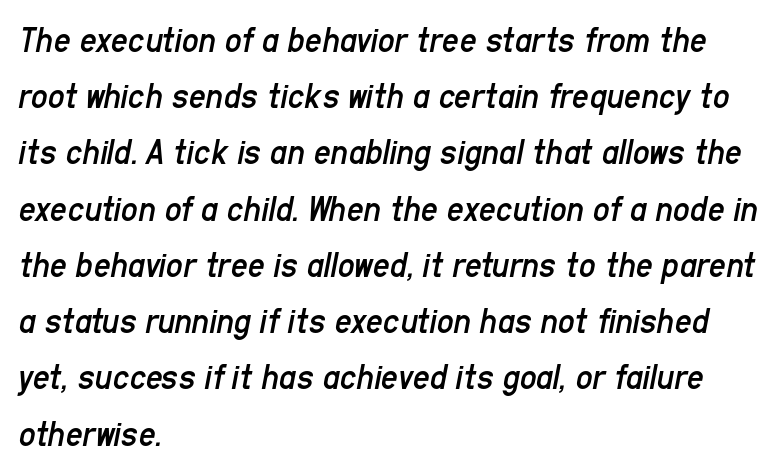
{"italic": "yes", "lean": "right", "slant_degrees": 11, "bold": "no", "weight": "regular", "width": "condensed", "stroke_contrast": "low", "x_height": "medium", "monospaced": "no", "underline": "no", "align": "left", "line_spacing": "normal", "line_spacing_ratio": 1.52, "letter_spacing": "normal", "letter_spacing_em": 0.0, "glyph_px": 37}
